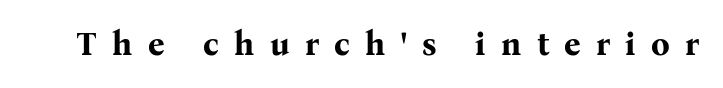
The image shows 33 px bold serif type, upright; set unusually wide letter spacing (+0.46 em), not underlined; medium stroke contrast and a medium x-height.
